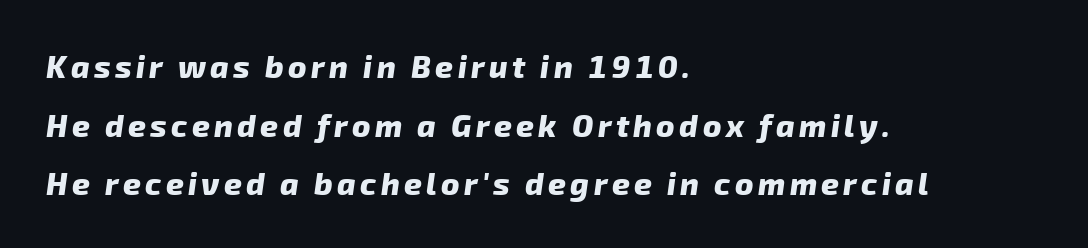
Q: Is the text bold? A: Yes.
Q: Is the typeface a serif or a sans-serif typeface? A: Sans-serif.
Q: Is the text underlined? A: No.
Q: How is the paragraph aligned? A: Left-aligned.
Q: Width (condensed, normal, or wide)? A: Normal.
Q: Stroke contrast? A: Low.
Q: x-height? A: Medium.
Q: Monospaced? A: No.
